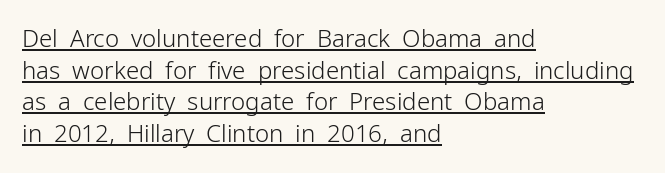
The image shows 24 px text type, upright; set left-aligned, normal line spacing (1.32x), normal letter spacing, underlined.
